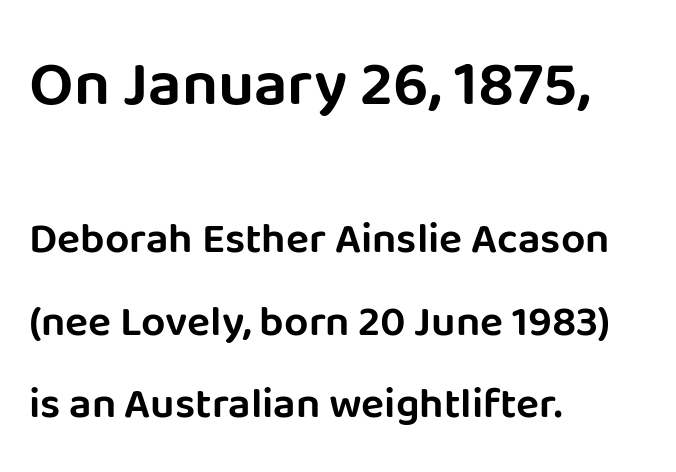
Look at the glyph heights: the upper group is clearly the bigger setting. The passage shown stacks its lines with a broad gap. This is sans-serif lettering, the kind often seen on screens and signage. The passage shown has conventional tracking throughout. The foot of each line stays bare and open. The letters stand upright; this is a roman face.
